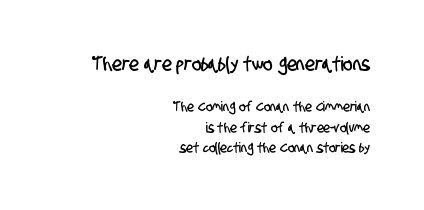
{"underline": "no", "align": "right", "line_spacing": "normal", "line_spacing_ratio": 1.46, "letter_spacing": "normal", "letter_spacing_em": 0.0, "larger_block": "first", "size_ratio": 1.43, "glyph_px": 20}
